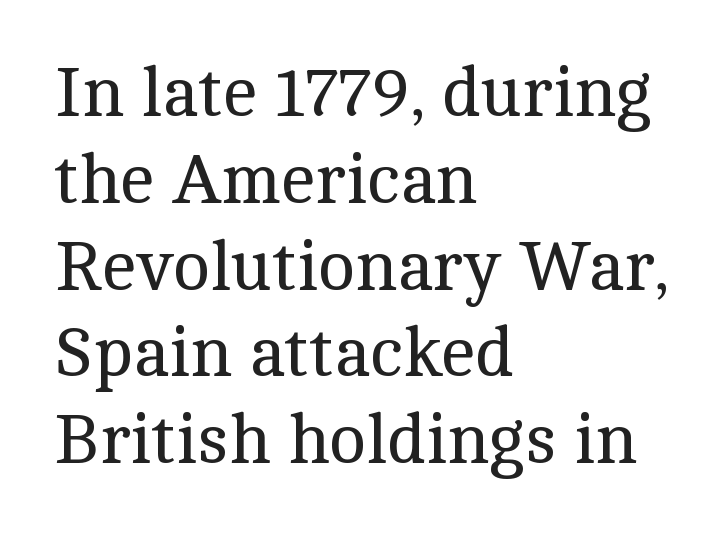
The image shows 70 px regular-weight serif type, upright; set left-aligned, line spacing 1.24x, normal letter spacing, not underlined; a medium x-height.
